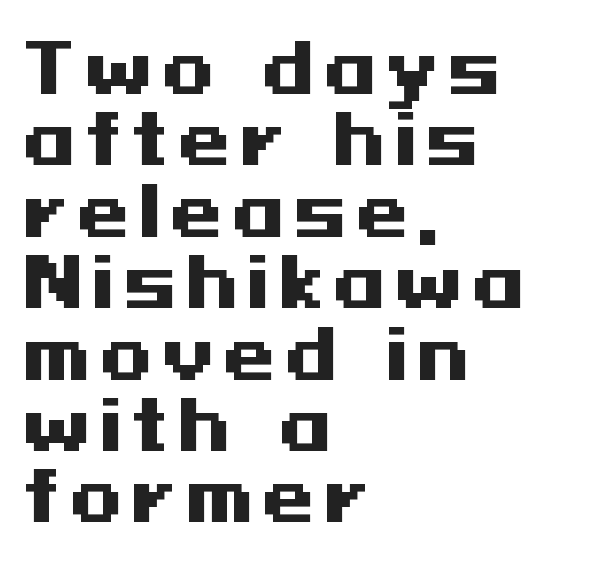
The image shows 68 px heavy, wide sans-serif type, upright; set left-aligned, tight line spacing (1.05x), not underlined; medium stroke contrast and a medium x-height.
